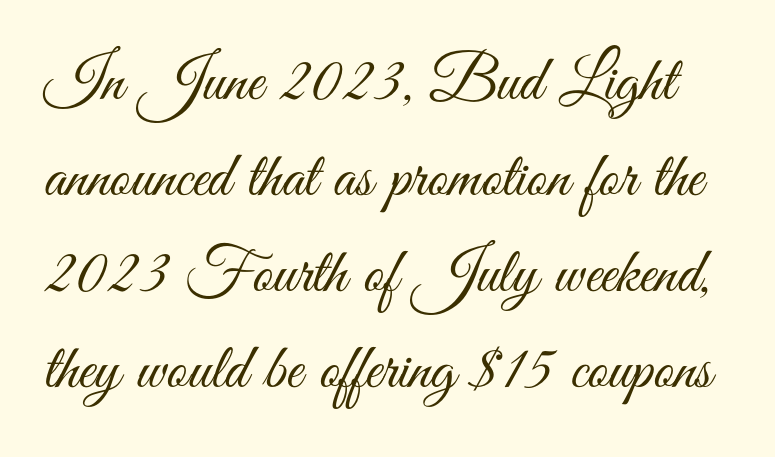
Q: Is the text bold? A: No.
Q: Is the text italic (slanted)? A: Yes.
Q: Is the typeface a serif or a sans-serif typeface? A: Sans-serif.
Q: Is the text underlined? A: No.
Q: Is the spacing between letters normal or unusually wide? A: Normal.
Q: Is the spacing between lines tight, normal or loose? A: Normal.
Q: Width (condensed, normal, or wide)? A: Condensed.
Q: Stroke contrast? A: Medium.
Q: x-height? A: Small.
Q: Monospaced? A: No.
